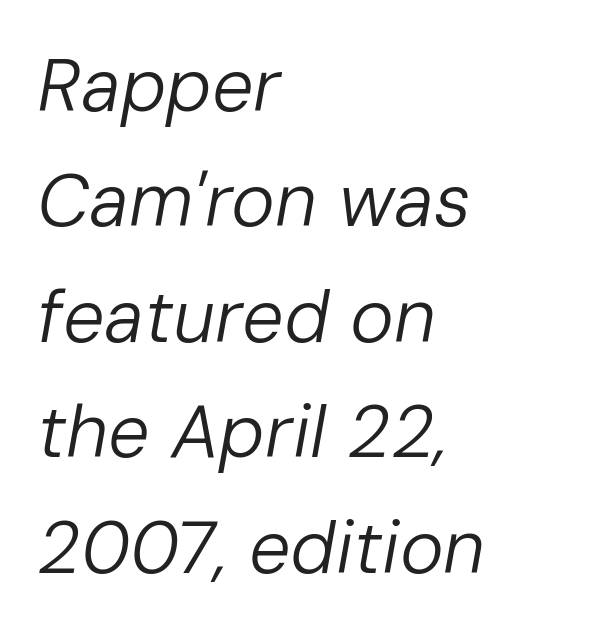
Q: Is the text bold? A: No.
Q: Is the text italic (slanted)? A: Yes, it leans right by about 10 degrees.
Q: Is the text underlined? A: No.
Q: How is the paragraph aligned? A: Left-aligned.
Q: Is the spacing between letters normal or unusually wide? A: Normal.
Q: Is the spacing between lines tight, normal or loose? A: Normal.
Q: Width (condensed, normal, or wide)? A: Normal.
Q: Stroke contrast? A: Low.
Q: x-height? A: Medium.
Q: Monospaced? A: No.
